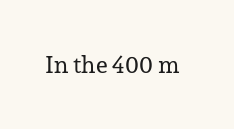
{"italic": "no", "bold": "no", "underline": "no", "letter_spacing": "normal", "letter_spacing_em": 0.0, "glyph_px": 24}
